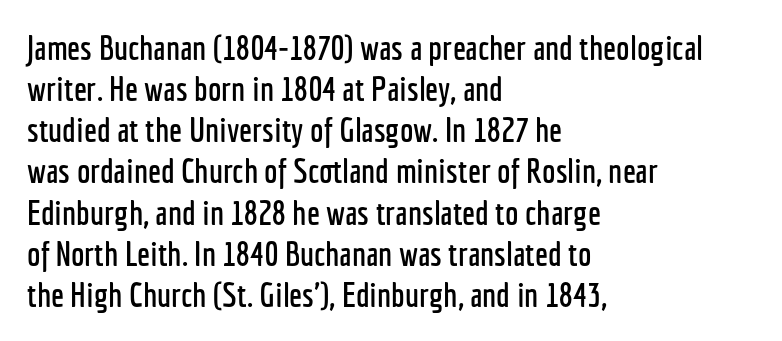
The ragged edge is on the right, which tells us the setting is flush left. The text was rendered using a sans face with plain stroke endings. A clean baseline with only descenders dipping below it. Varying glyph widths throughout — classic text-font behaviour. These lines were composed using upright roman letters.
